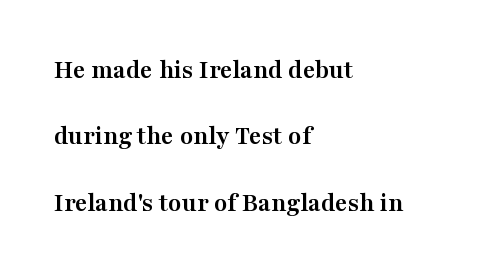
{"italic": "no", "bold": "yes", "underline": "no", "align": "left", "line_spacing": "loose", "line_spacing_ratio": 2.46, "letter_spacing": "normal", "letter_spacing_em": 0.0, "glyph_px": 27}
